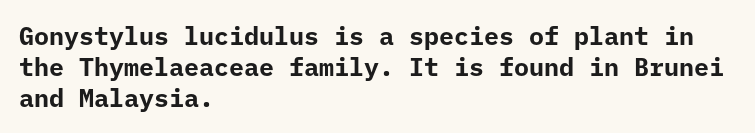
{"italic": "no", "bold": "yes", "underline": "no", "align": "left", "line_spacing_ratio": 1.24, "letter_spacing": "normal", "letter_spacing_em": 0.0, "glyph_px": 25}
